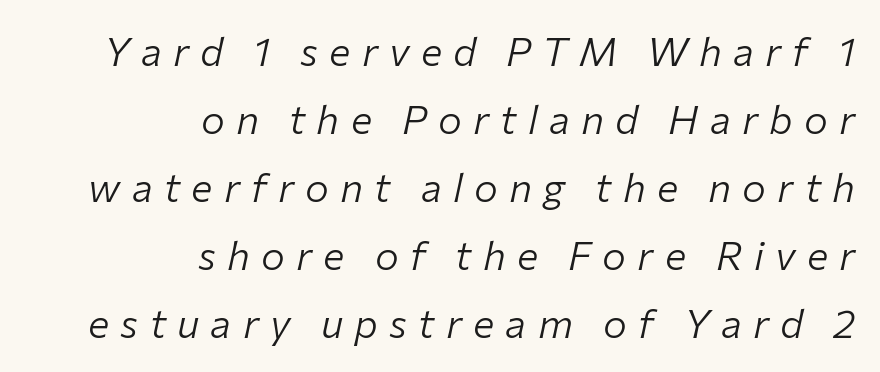
Q: Is the text bold? A: No.
Q: Is the text italic (slanted)? A: Yes, it leans right by about 12 degrees.
Q: Is the text underlined? A: No.
Q: How is the paragraph aligned? A: Right-aligned.
Q: Is the spacing between letters normal or unusually wide? A: Unusually wide.
Q: Is the spacing between lines tight, normal or loose? A: Normal.
Q: Width (condensed, normal, or wide)? A: Normal.
Q: Stroke contrast? A: Low.
Q: x-height? A: Medium.
Q: Monospaced? A: No.
